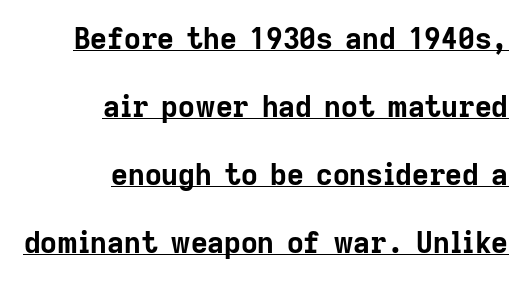
Q: Is the text bold? A: Yes.
Q: Is the text italic (slanted)? A: No, it is upright.
Q: Is the typeface a serif or a sans-serif typeface? A: Sans-serif.
Q: Is the text underlined? A: Yes.
Q: How is the paragraph aligned? A: Right-aligned.
Q: Is the spacing between letters normal or unusually wide? A: Normal.
Q: Is the spacing between lines tight, normal or loose? A: Loose.
Q: Width (condensed, normal, or wide)? A: Normal.
Q: Stroke contrast? A: Low.
Q: x-height? A: Medium.
Q: Monospaced? A: No.
